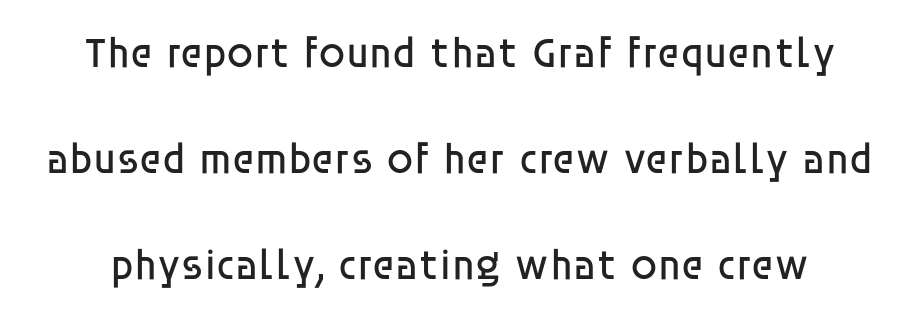
Q: Is the text bold? A: No.
Q: Is the text italic (slanted)? A: No, it is upright.
Q: Is the typeface a serif or a sans-serif typeface? A: Sans-serif.
Q: Is the text underlined? A: No.
Q: Is the spacing between letters normal or unusually wide? A: Normal.
Q: Is the spacing between lines tight, normal or loose? A: Loose.
Q: Width (condensed, normal, or wide)? A: Normal.
Q: Stroke contrast? A: Low.
Q: x-height? A: Large.
Q: Monospaced? A: No.
